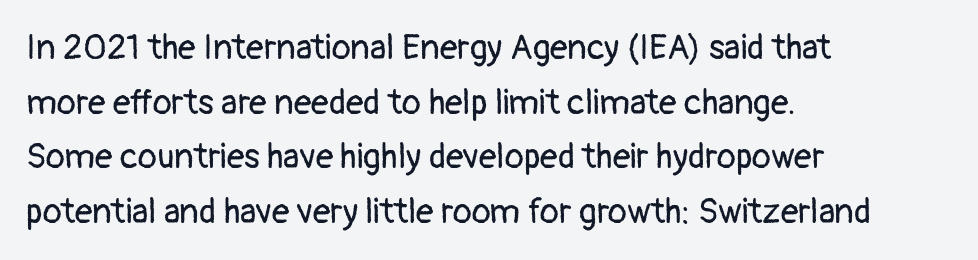
Q: Is the text bold? A: No.
Q: Is the text italic (slanted)? A: No, it is upright.
Q: Is the typeface a serif or a sans-serif typeface? A: Sans-serif.
Q: Is the text underlined? A: No.
Q: How is the paragraph aligned? A: Left-aligned.
Q: Is the spacing between letters normal or unusually wide? A: Normal.
Q: Is the spacing between lines tight, normal or loose? A: Normal.
Q: Width (condensed, normal, or wide)? A: Normal.
Q: Stroke contrast? A: Low.
Q: x-height? A: Medium.
Q: Monospaced? A: No.
